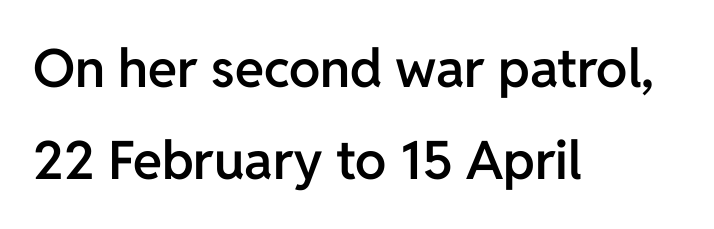
Check where the strokes stop: nothing finishes them off — pure sans. Look at the stroke-to-counter ratio: somewhat heavy, a semibold. Spacing between characters is what you'd get straight out of the box. Is this a fixed-width face? No — the glyphs have proportional, varying widths.
